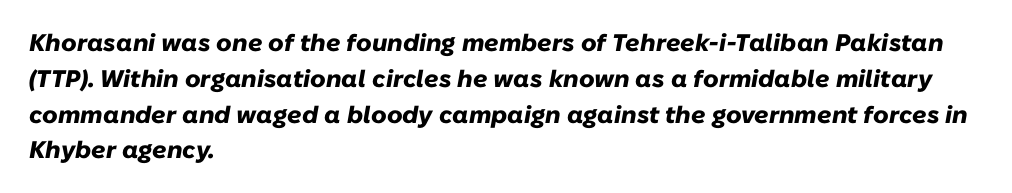
{"italic": "yes", "lean": "right", "slant_degrees": 10, "bold": "yes", "underline": "no", "align": "left", "line_spacing": "normal", "line_spacing_ratio": 1.49, "letter_spacing": "normal", "letter_spacing_em": 0.0, "glyph_px": 24}
